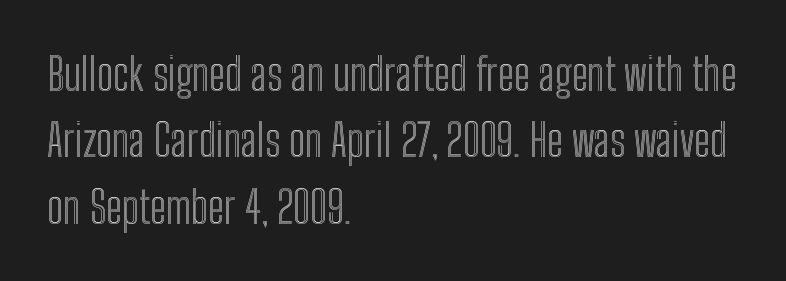
Q: Is the text italic (slanted)? A: No, it is upright.
Q: Is the text underlined? A: No.
Q: How is the paragraph aligned? A: Left-aligned.
Q: Is the spacing between letters normal or unusually wide? A: Normal.
Q: Is the spacing between lines tight, normal or loose? A: Normal.
Q: Width (condensed, normal, or wide)? A: Condensed.
Q: x-height? A: Medium.
Q: Monospaced? A: No.
